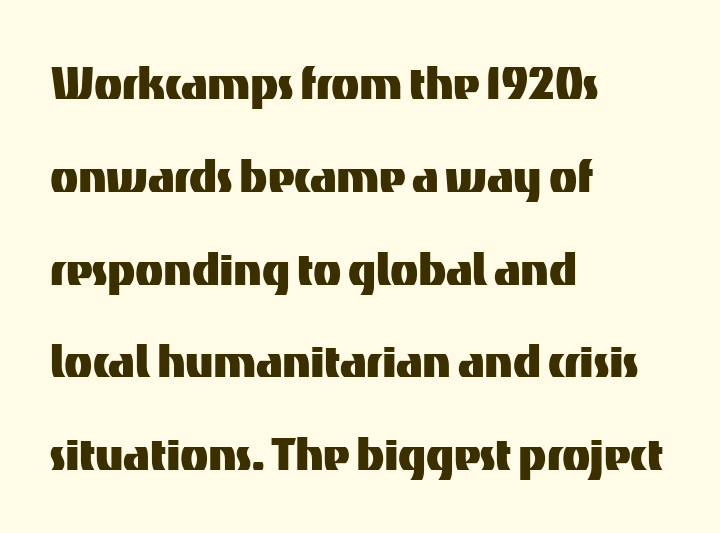
{"serif": "no", "italic": "no", "width": "normal", "stroke_contrast": "medium", "x_height": "medium", "monospaced": "no", "underline": "no", "align": "left", "line_spacing": "normal", "line_spacing_ratio": 1.6, "letter_spacing": "normal", "letter_spacing_em": 0.0, "glyph_px": 58}
